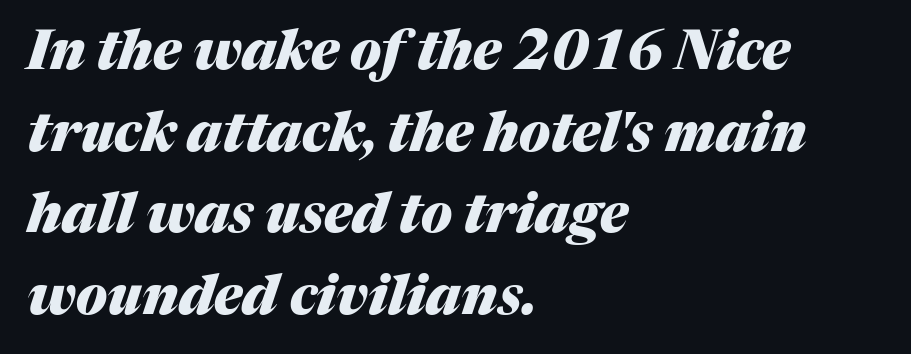
The image shows 54 px heavy type, italic (leaning right); set left-aligned, normal line spacing (1.51x), normal letter spacing, not underlined; medium stroke contrast and a medium x-height.
